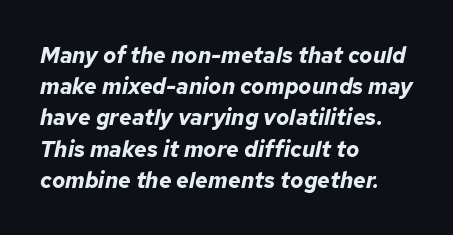
{"italic": "yes", "lean": "right", "slant_degrees": 12, "bold": "yes", "underline": "no", "align": "left", "line_spacing": "normal", "line_spacing_ratio": 1.42, "letter_spacing": "normal", "letter_spacing_em": 0.0, "glyph_px": 22}
